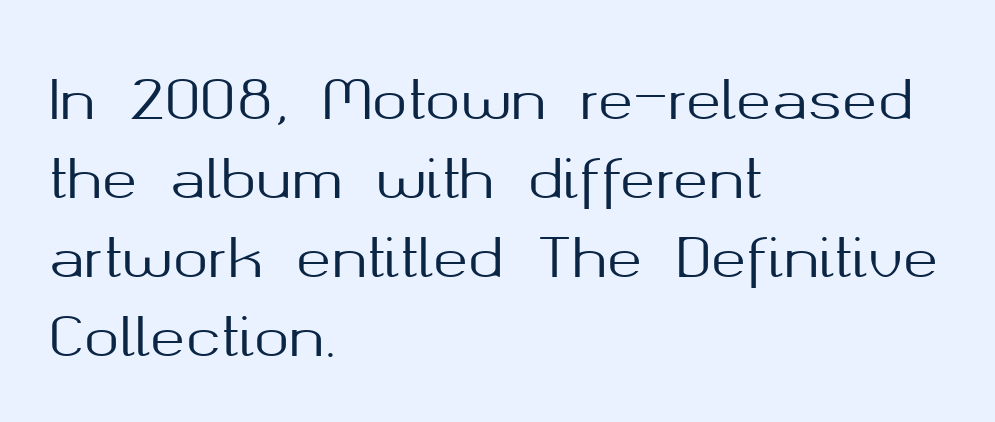
The image shows 53 px sans-serif type, upright; set left-aligned, normal line spacing (1.49x), normal letter spacing, not underlined; medium stroke contrast and a medium x-height.
